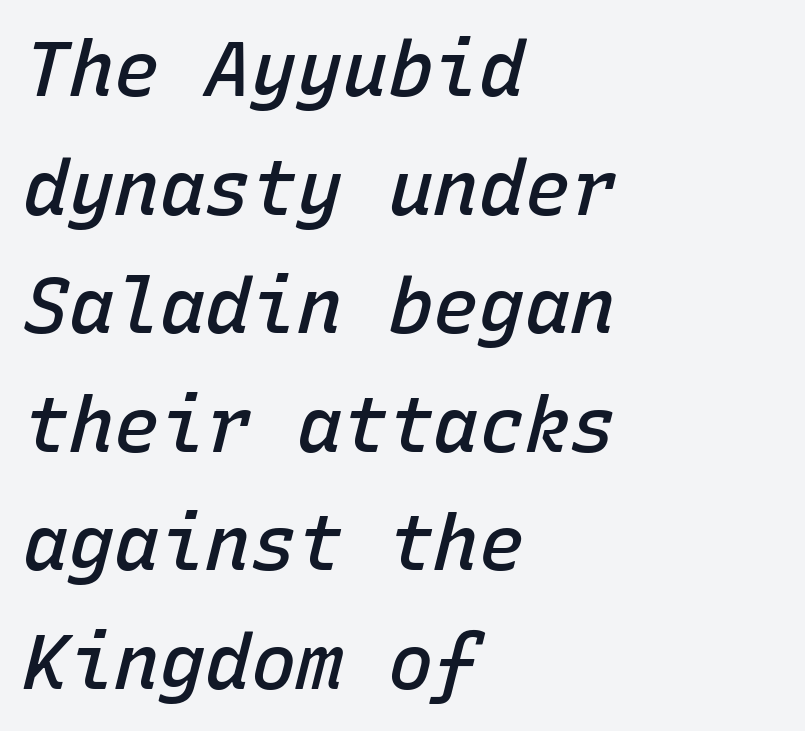
Q: Is the text bold? A: Semi-bold.
Q: Is the text italic (slanted)? A: Yes, it leans right by about 15 degrees.
Q: Is the text underlined? A: No.
Q: How is the paragraph aligned? A: Left-aligned.
Q: Is the spacing between letters normal or unusually wide? A: Normal.
Q: Is the spacing between lines tight, normal or loose? A: Normal.
Q: Width (condensed, normal, or wide)? A: Normal.
Q: Stroke contrast? A: Low.
Q: x-height? A: Medium.
Q: Monospaced? A: Yes.
